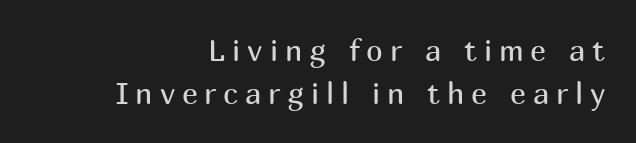
Q: Is the text bold? A: No.
Q: Is the text italic (slanted)? A: No, it is upright.
Q: Is the typeface a serif or a sans-serif typeface? A: Sans-serif.
Q: Is the text underlined? A: No.
Q: How is the paragraph aligned? A: Right-aligned.
Q: Is the spacing between letters normal or unusually wide? A: Unusually wide.
Q: Is the spacing between lines tight, normal or loose? A: Normal.
Q: Width (condensed, normal, or wide)? A: Normal.
Q: Stroke contrast? A: Medium.
Q: x-height? A: Medium.
Q: Monospaced? A: No.
